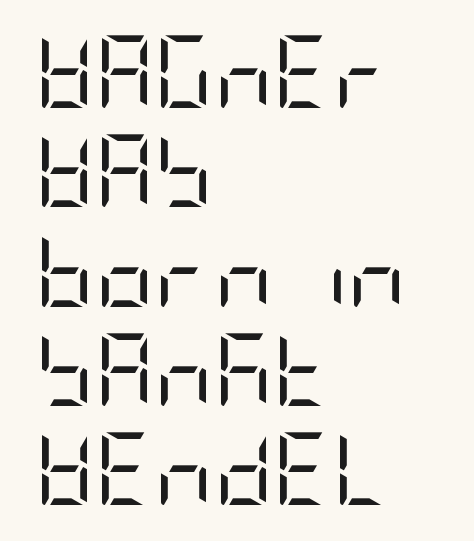
Honestly, the letter spacing is just normal — you wouldn't notice it. You can tell from the bare stems that sans-serif type was used. The lettering stays uniformly vertical, giving the passage a roman look. This rendering features lettering with no underline. The lines sit at an ordinary, default distance from one another.
